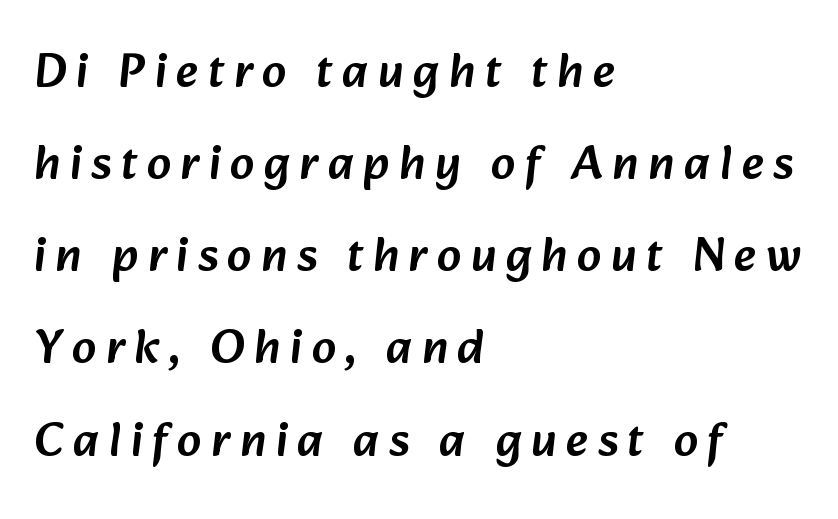
{"serif": "no", "width": "normal", "stroke_contrast": "low", "x_height": "medium", "monospaced": "no", "underline": "no", "align": "left", "line_spacing": "loose", "line_spacing_ratio": 1.92, "letter_spacing": "wide", "letter_spacing_em": 0.2, "glyph_px": 48}
